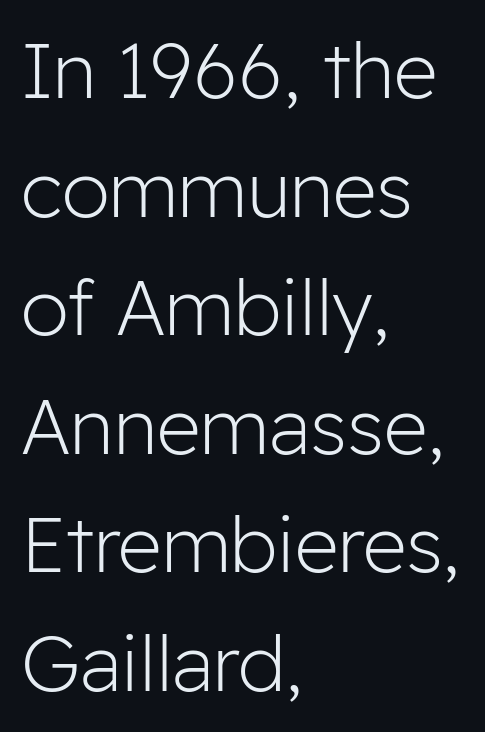
Horizontal bands of white between lines are of average thickness. Varying glyph widths throughout — classic text-font behaviour. The space directly below the letters is spotless. The typesetting does not lean heavy: it is not bold.
